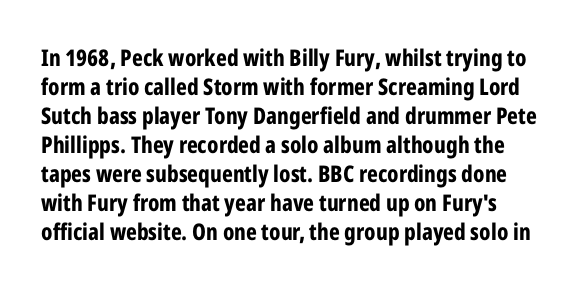
The image shows 23 px bold type, upright; set normal line spacing (1.26x), normal letter spacing, not underlined.
